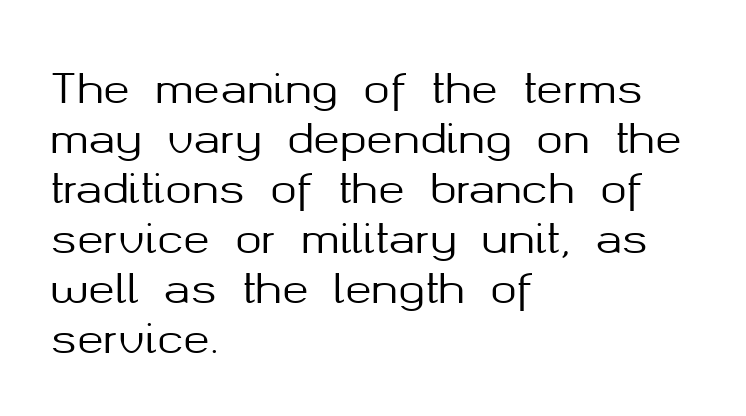
Q: Is the text italic (slanted)? A: No, it is upright.
Q: Is the typeface a serif or a sans-serif typeface? A: Sans-serif.
Q: Is the text underlined? A: No.
Q: How is the paragraph aligned? A: Left-aligned.
Q: Is the spacing between letters normal or unusually wide? A: Normal.
Q: Is the spacing between lines tight, normal or loose? A: Normal.
Q: Width (condensed, normal, or wide)? A: Normal.
Q: Stroke contrast? A: Medium.
Q: x-height? A: Medium.
Q: Monospaced? A: No.
